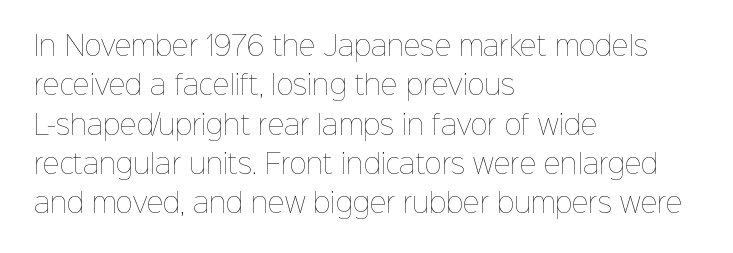
Q: Is the text bold? A: No.
Q: Is the text italic (slanted)? A: No, it is upright.
Q: Is the text underlined? A: No.
Q: How is the paragraph aligned? A: Left-aligned.
Q: Is the spacing between letters normal or unusually wide? A: Normal.
Q: Is the spacing between lines tight, normal or loose? A: Normal.
